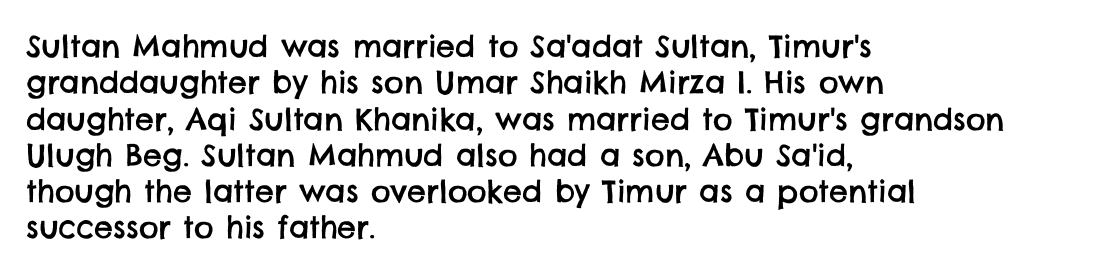
The image shows 30 px sans-serif type; set left-aligned, line spacing 1.21x, normal letter spacing, not underlined; low stroke contrast and a large x-height.
